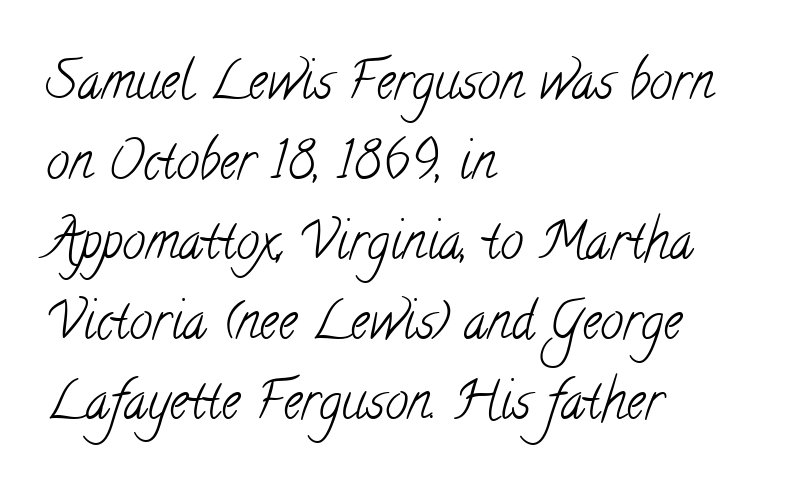
Q: Is the text bold? A: No.
Q: Is the typeface a serif or a sans-serif typeface? A: Serif.
Q: Is the text underlined? A: No.
Q: How is the paragraph aligned? A: Left-aligned.
Q: Is the spacing between letters normal or unusually wide? A: Normal.
Q: Is the spacing between lines tight, normal or loose? A: Normal.
Q: Width (condensed, normal, or wide)? A: Condensed.
Q: Stroke contrast? A: Low.
Q: x-height? A: Small.
Q: Monospaced? A: No.
